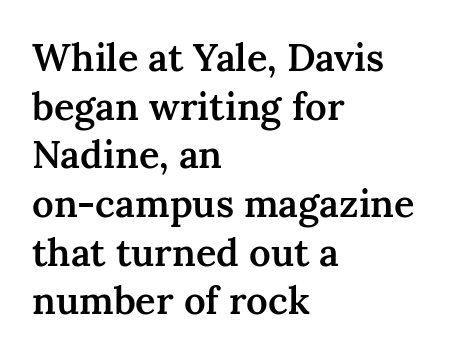
A bit beefed up — I'd call it semibold rather than bold. Horizontal alignment here is leftward, the default for most running prose. Classification — serif. These lines are rendered in a variable-pitch font.
